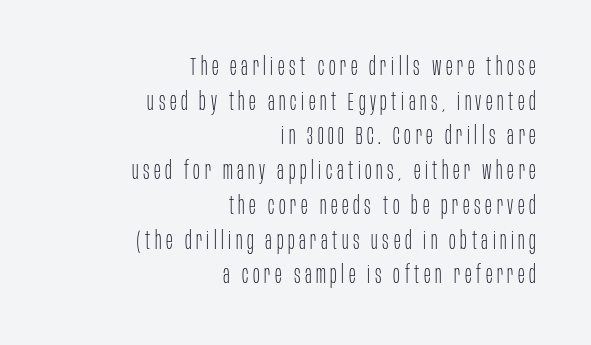
{"italic": "no", "bold": "no", "underline": "no", "align": "right", "line_spacing": "normal", "line_spacing_ratio": 1.39, "glyph_px": 25}
